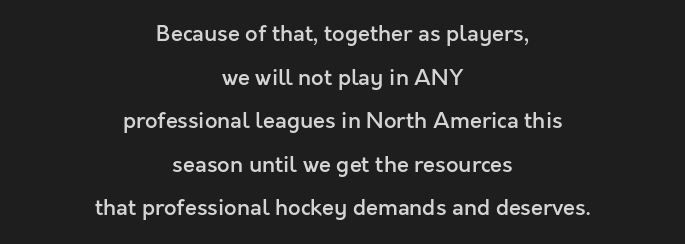
{"italic": "no", "bold": "semi", "underline": "no", "align": "center", "line_spacing": "loose", "line_spacing_ratio": 1.98, "letter_spacing": "normal", "letter_spacing_em": 0.0, "glyph_px": 22}
